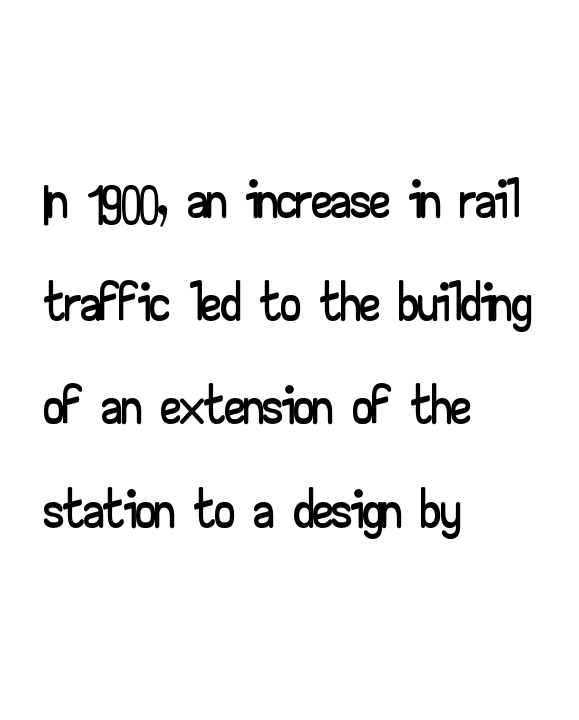
Q: Is the text italic (slanted)? A: No, it is upright.
Q: Is the typeface a serif or a sans-serif typeface? A: Sans-serif.
Q: Is the text underlined? A: No.
Q: How is the paragraph aligned? A: Left-aligned.
Q: Is the spacing between letters normal or unusually wide? A: Normal.
Q: Is the spacing between lines tight, normal or loose? A: Normal.
Q: Width (condensed, normal, or wide)? A: Wide.
Q: Stroke contrast? A: Low.
Q: x-height? A: Small.
Q: Monospaced? A: No.
